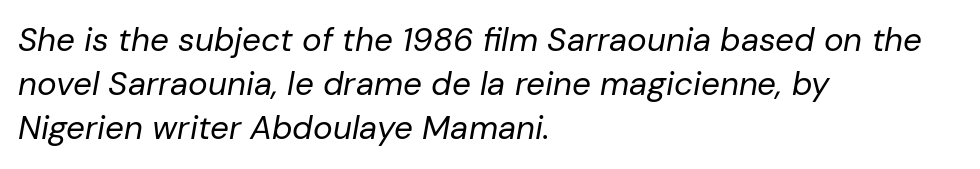
Q: Is the text bold? A: No.
Q: Is the text italic (slanted)? A: Yes, it leans right by about 10 degrees.
Q: Is the text underlined? A: No.
Q: How is the paragraph aligned? A: Left-aligned.
Q: Is the spacing between letters normal or unusually wide? A: Normal.
Q: Is the spacing between lines tight, normal or loose? A: Normal.
Q: Width (condensed, normal, or wide)? A: Normal.
Q: Stroke contrast? A: Low.
Q: x-height? A: Medium.
Q: Monospaced? A: No.
